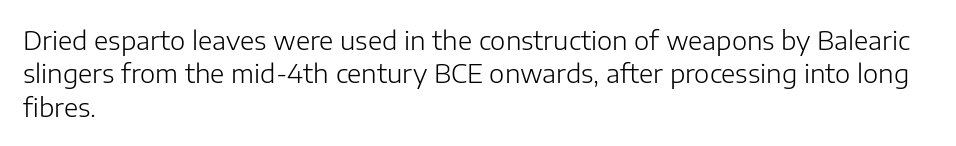
The image shows 26 px text type, upright; set left-aligned, normal line spacing (1.28x), normal letter spacing, not underlined.
